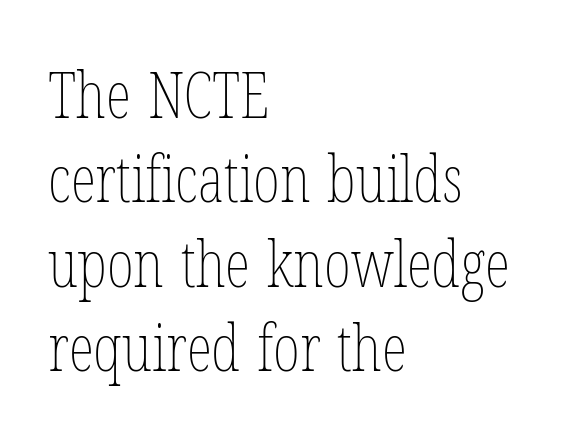
Honestly, the row spacing looks completely unremarkable. You can tell it's not italic because the verticals are truly vertical. Any mark beneath the type? The region is blank. These glyphs show unthickened strokes, regular width or finer. You could not count columns in this text — the font is proportionally spaced.
